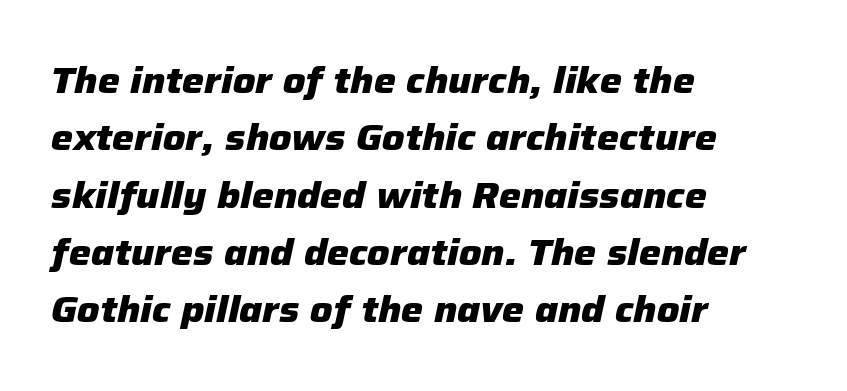
Beneath every word, the page is bare. In terms of letterspacing, this is plain default setting. As a designer I'd log this as weight 700, bold. Teacher's note: observe the even left margin — that is flush-left alignment. You could not count columns in this text — the font is proportionally spaced. The axis of the letterforms is tilted away from vertical.
